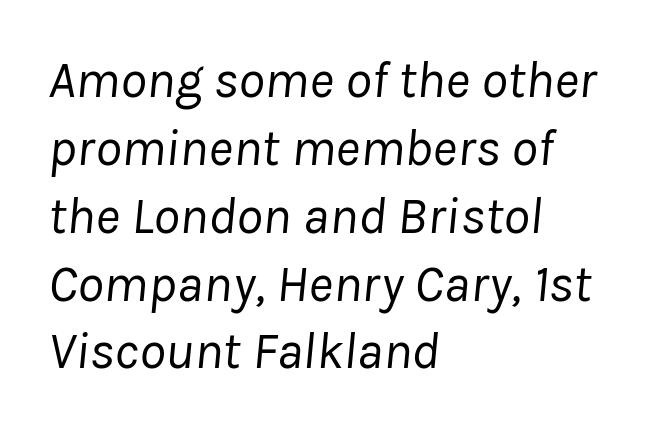
The image shows 53 px regular-weight type, italic (leaning right); set left-aligned, normal line spacing (1.28x), normal letter spacing, not underlined; low stroke contrast and a medium x-height.
